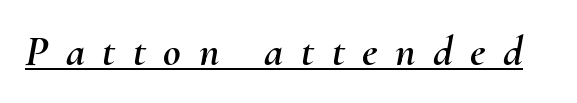
The image shows 43 px text type, italic (leaning right); set unusually wide letter spacing (+0.41 em), underlined; medium stroke contrast and a small x-height.
